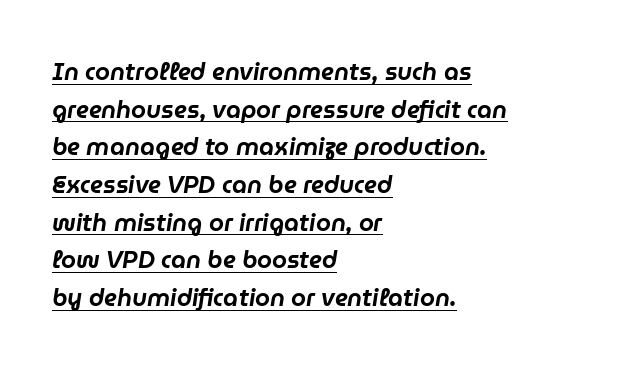
These lines sit exactly where default settings would place them. A typesetter would mark this as italic. Decoration check: the copy is underlined. The letterforms sit shoulder to shoulder at normal distance.
